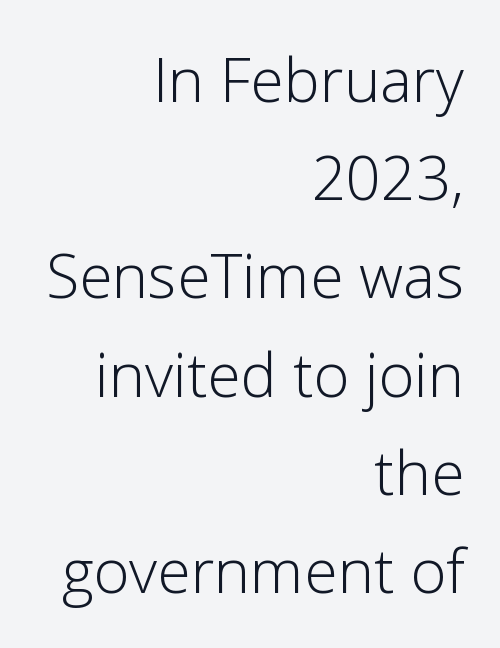
{"serif": "no", "italic": "no", "bold": "no", "weight": "light", "width": "normal", "stroke_contrast": "low", "x_height": "medium", "monospaced": "no", "underline": "no", "align": "right", "line_spacing": "normal", "line_spacing_ratio": 1.61, "letter_spacing": "normal", "letter_spacing_em": 0.0, "glyph_px": 61}
